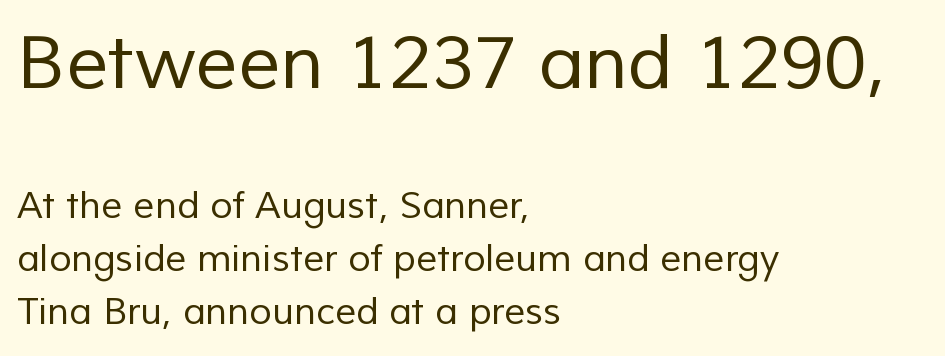
Rows of type keep a routine distance in the vertical direction. The compositor pushed each line to the left boundary. The font is comparable to plain body text, perhaps lighter. Does extra space separate the letters? No, they use regular spacing.
